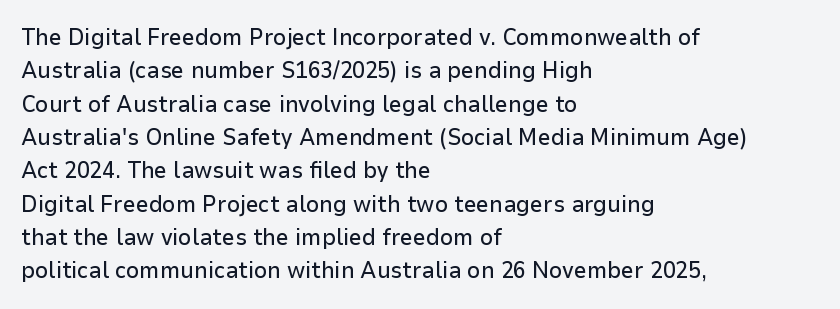
Q: Is the text italic (slanted)? A: No, it is upright.
Q: Is the text underlined? A: No.
Q: How is the paragraph aligned? A: Left-aligned.
Q: Is the spacing between letters normal or unusually wide? A: Normal.
Q: Is the spacing between lines tight, normal or loose? A: Normal.
